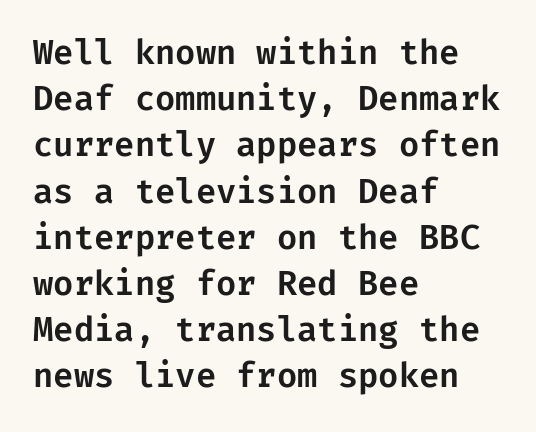
Q: Is the text italic (slanted)? A: No, it is upright.
Q: Is the typeface a serif or a sans-serif typeface? A: Sans-serif.
Q: Is the text underlined? A: No.
Q: How is the paragraph aligned? A: Left-aligned.
Q: Is the spacing between letters normal or unusually wide? A: Normal.
Q: Is the spacing between lines tight, normal or loose? A: Normal.
Q: Width (condensed, normal, or wide)? A: Normal.
Q: Stroke contrast? A: Low.
Q: x-height? A: Medium.
